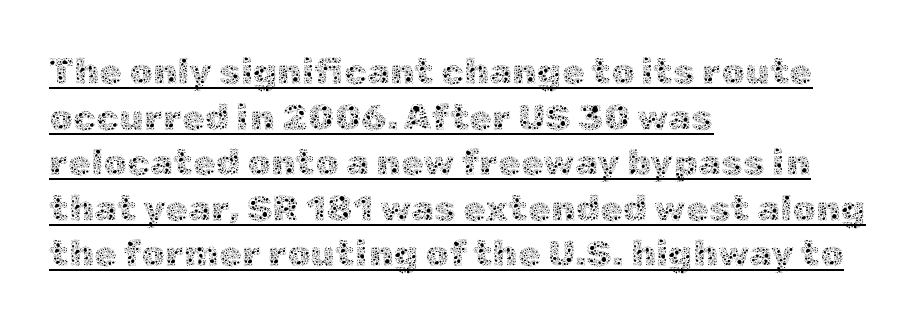
{"italic": "no", "bold": "no", "weight": "thin", "width": "normal", "x_height": "medium", "monospaced": "no", "underline": "yes", "align": "left", "line_spacing_ratio": 1.23, "letter_spacing": "normal", "letter_spacing_em": 0.0, "glyph_px": 37}
